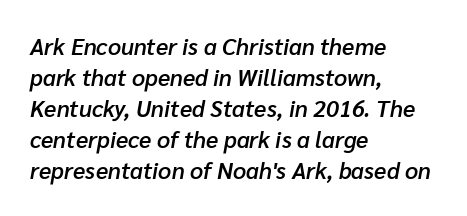
{"italic": "yes", "lean": "right", "slant_degrees": 10, "bold": "semi", "underline": "no", "align": "left", "line_spacing": "normal", "line_spacing_ratio": 1.35, "letter_spacing": "normal", "letter_spacing_em": 0.0, "glyph_px": 23}
